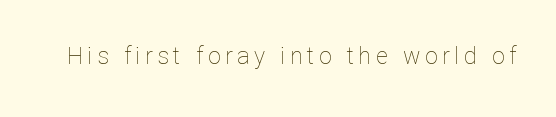
The image shows 23 px text type, upright; set unusually wide letter spacing (+0.2 em), not underlined.
